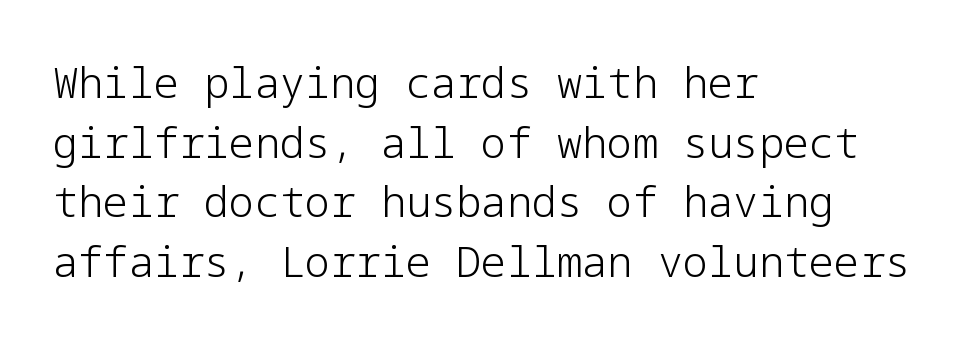
Q: Is the text bold? A: No.
Q: Is the text italic (slanted)? A: No, it is upright.
Q: Is the typeface a serif or a sans-serif typeface? A: Sans-serif.
Q: Is the text underlined? A: No.
Q: How is the paragraph aligned? A: Left-aligned.
Q: Is the spacing between letters normal or unusually wide? A: Normal.
Q: Is the spacing between lines tight, normal or loose? A: Normal.
Q: Width (condensed, normal, or wide)? A: Normal.
Q: Stroke contrast? A: Low.
Q: x-height? A: Medium.
